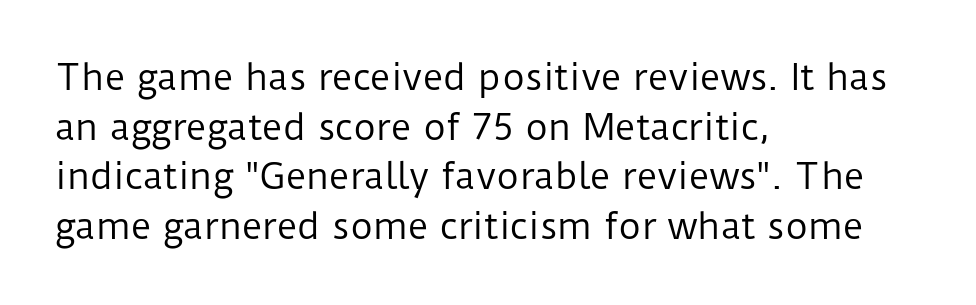
{"serif": "no", "italic": "no", "bold": "no", "weight": "regular", "width": "normal", "stroke_contrast": "low", "x_height": "medium", "monospaced": "no", "underline": "no", "align": "left", "line_spacing": "normal", "line_spacing_ratio": 1.42, "letter_spacing": "normal", "letter_spacing_em": 0.0, "glyph_px": 35}
